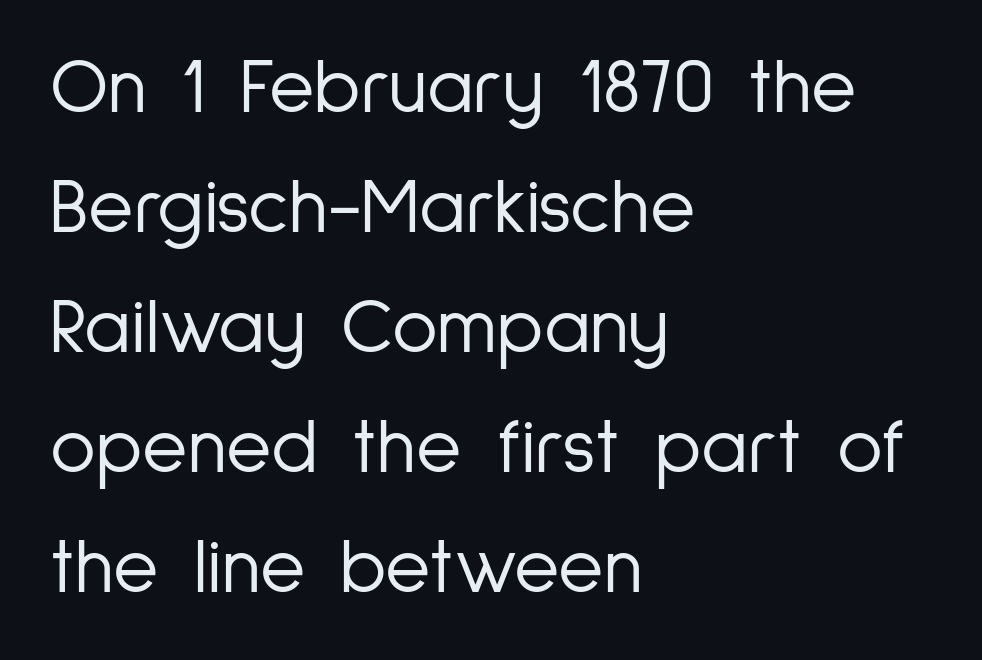
{"serif": "no", "italic": "no", "bold": "no", "weight": "light", "width": "condensed", "stroke_contrast": "low", "x_height": "medium", "monospaced": "no", "underline": "no", "align": "left", "line_spacing": "normal", "line_spacing_ratio": 1.54, "letter_spacing": "normal", "letter_spacing_em": 0.0, "glyph_px": 78}
